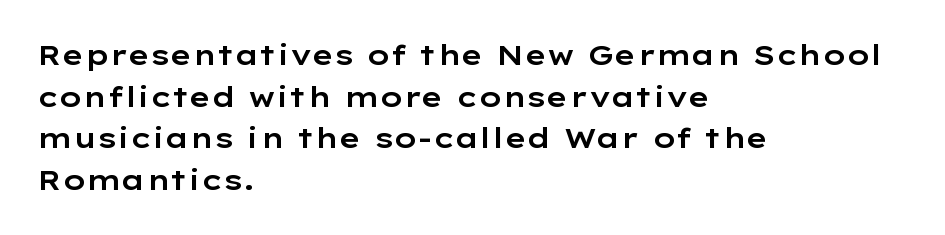
{"serif": "no", "italic": "no", "width": "wide", "stroke_contrast": "low", "x_height": "medium", "monospaced": "no", "underline": "no", "align": "left", "line_spacing": "normal", "line_spacing_ratio": 1.49, "letter_spacing": "normal", "letter_spacing_em": 0.0, "glyph_px": 28}
